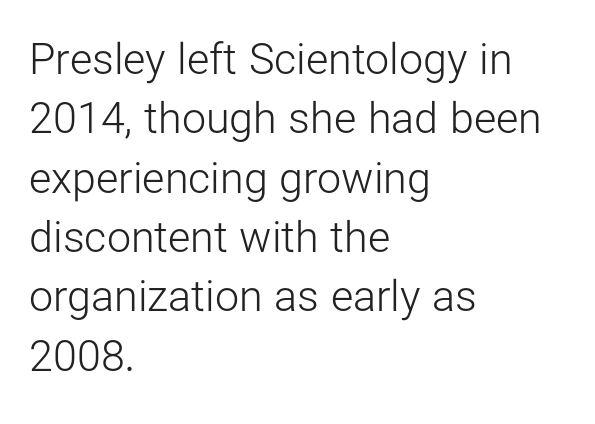
Q: Is the text bold? A: No.
Q: Is the text italic (slanted)? A: No, it is upright.
Q: Is the typeface a serif or a sans-serif typeface? A: Sans-serif.
Q: Is the text underlined? A: No.
Q: How is the paragraph aligned? A: Left-aligned.
Q: Is the spacing between letters normal or unusually wide? A: Normal.
Q: Is the spacing between lines tight, normal or loose? A: Normal.
Q: Width (condensed, normal, or wide)? A: Normal.
Q: Stroke contrast? A: Low.
Q: x-height? A: Medium.
Q: Monospaced? A: No.
